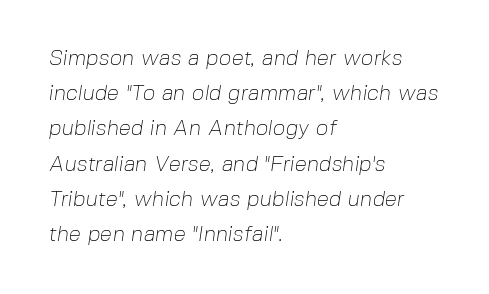
The passage is arranged the way most books set body copy — flush left. Stroke thickness stays within the range of a standard reading face or lighter. Tracking here is standard; glyphs follow each other at the usual distance. Reading down the column, the eye jumps a familiar distance to each next line. The strip under each line holds only bare page.
